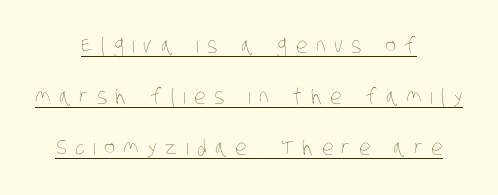
Q: Is the text bold? A: No.
Q: Is the text underlined? A: Yes.
Q: How is the paragraph aligned? A: Centered.
Q: Is the spacing between letters normal or unusually wide? A: Unusually wide.
Q: Is the spacing between lines tight, normal or loose? A: Loose.
